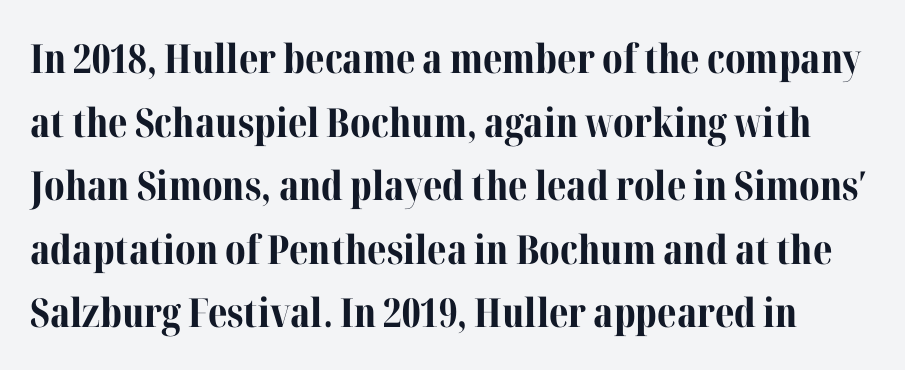
Notice how descenders clear the ascenders below comfortably — that's standard leading. The glyphs are unaccompanied by any horizontal stroke below them. Every stem runs plumb, perpendicular to the baseline. How are the letters spaced? Ordinarily, with no added tracking. The strokes are fattened all the way to bold. Look at the bottom of the vertical strokes: they flare into serifs here.
